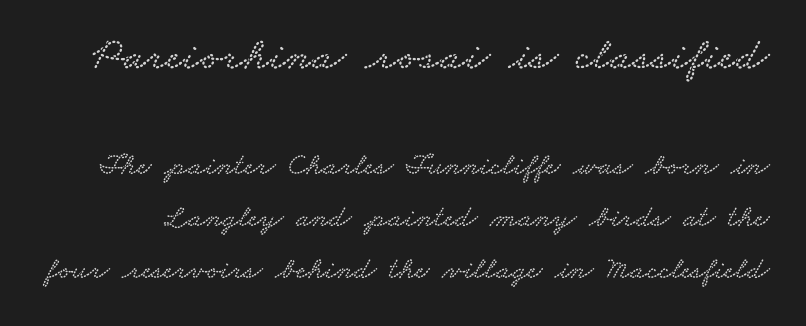
{"serif": "yes", "width": "wide", "stroke_contrast": "low", "x_height": "small", "monospaced": "no", "underline": "no", "line_spacing": "normal", "line_spacing_ratio": 1.69, "letter_spacing": "normal", "letter_spacing_em": 0.0, "larger_block": "first", "size_ratio": 1.48, "glyph_px": 46}
